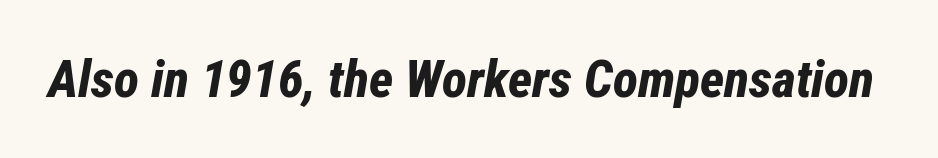
{"italic": "yes", "lean": "right", "slant_degrees": 12, "bold": "yes", "weight": "bold", "width": "condensed", "stroke_contrast": "low", "x_height": "medium", "monospaced": "no", "underline": "no", "letter_spacing": "normal", "letter_spacing_em": 0.0, "glyph_px": 52}
